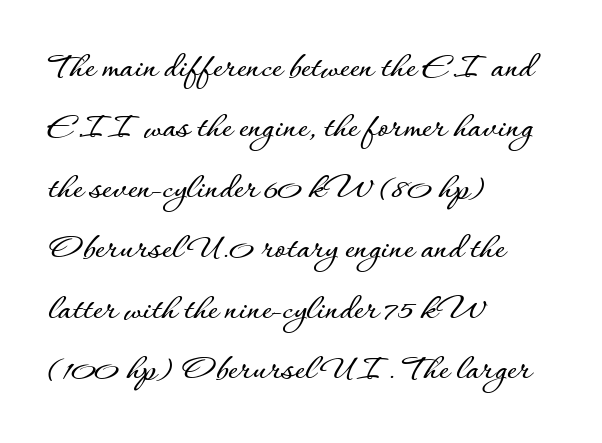
The lines in this sample share a left origin and differ only in where they stop. Quick note: interline space is typical. Short note: letters normally spaced. You could not count columns in this text — the font is proportionally spaced.
